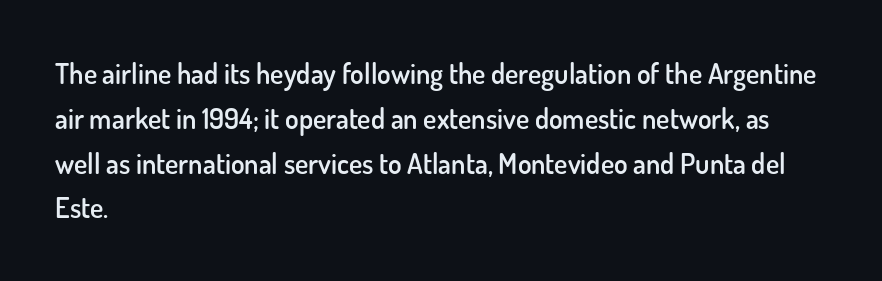
The image shows 28 px semibold sans-serif type, upright; set left-aligned, normal line spacing (1.6x), normal letter spacing, not underlined; low stroke contrast and a small x-height.
